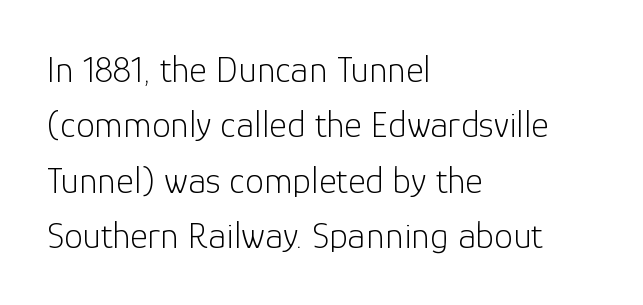
Q: Is the text bold? A: No.
Q: Is the text italic (slanted)? A: No, it is upright.
Q: Is the typeface a serif or a sans-serif typeface? A: Sans-serif.
Q: Is the text underlined? A: No.
Q: How is the paragraph aligned? A: Left-aligned.
Q: Is the spacing between letters normal or unusually wide? A: Normal.
Q: Is the spacing between lines tight, normal or loose? A: Normal.
Q: Width (condensed, normal, or wide)? A: Normal.
Q: Stroke contrast? A: Low.
Q: x-height? A: Medium.
Q: Monospaced? A: No.
